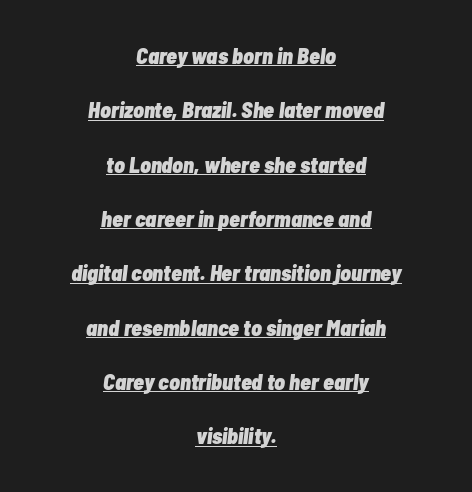
{"italic": "yes", "lean": "right", "slant_degrees": 7, "bold": "yes", "underline": "yes", "align": "center", "line_spacing": "loose", "line_spacing_ratio": 2.47, "letter_spacing": "normal", "letter_spacing_em": 0.0, "glyph_px": 22}
